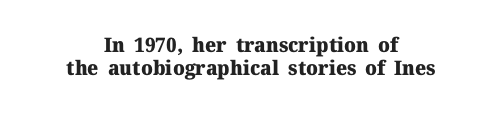
The image shows 20 px bold type, upright; set centered, line spacing 1.16x, normal letter spacing, not underlined.
